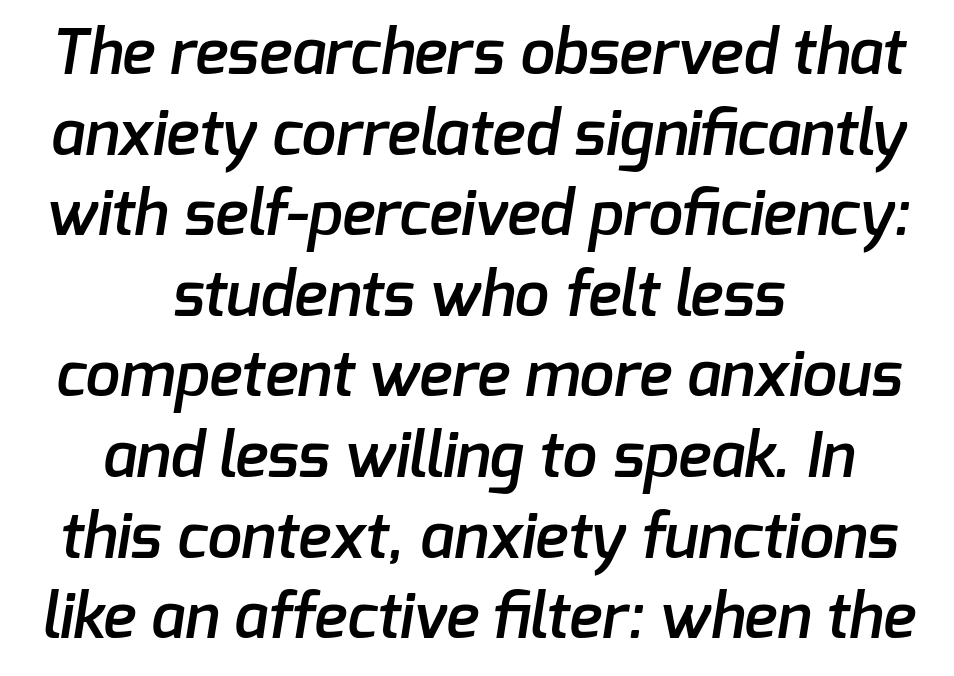
Whoever set this chose a conventional vertical rhythm. The characters display no serif detailing; their extremities are plain. The words here are not underlined. Think of a printed novel: that variable character pitch is what you see here. Between one letter and the next there's only the usual sliver of space. The setting favours the middle, as headings and verse often do.
